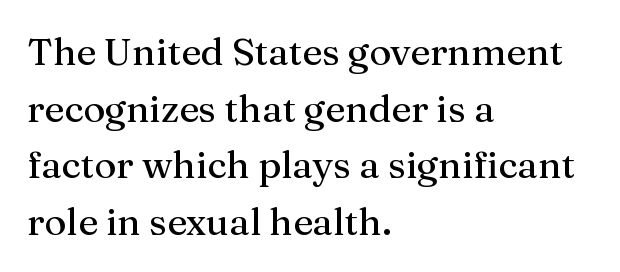
The designer left line spacing at the default. Words float on clear page, feet unadorned. The face used here is proportionally spaced, like ordinary book or web type. The compositor pushed each line to the left boundary. What kind of face is this? One with serifs. In terms of letterspacing, this is plain default setting.
